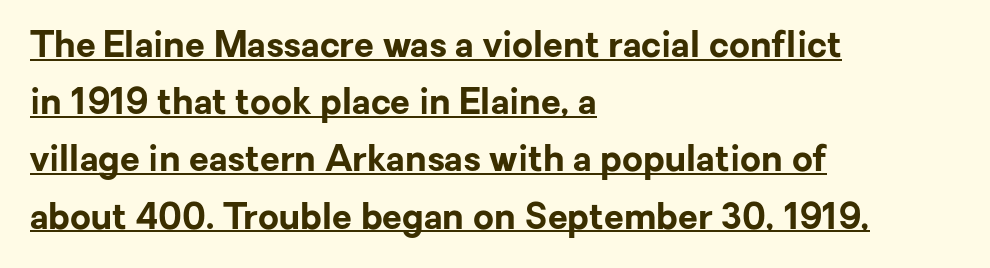
The image shows 36 px bold sans-serif type, upright; set left-aligned, normal line spacing (1.59x), normal letter spacing, underlined; low stroke contrast and a medium x-height.
